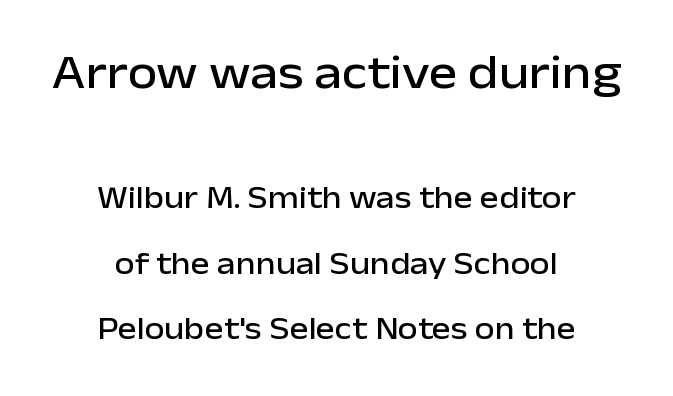
{"serif": "no", "italic": "no", "width": "normal", "stroke_contrast": "low", "x_height": "medium", "monospaced": "no", "underline": "no", "align": "center", "line_spacing": "loose", "line_spacing_ratio": 2.04, "letter_spacing": "normal", "letter_spacing_em": 0.0, "larger_block": "first", "size_ratio": 1.5, "glyph_px": 48}
